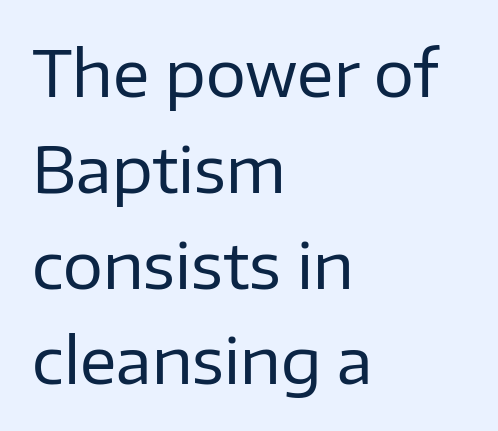
The image shows 63 px regular-weight sans-serif type, upright; set left-aligned, normal line spacing (1.52x), normal letter spacing, not underlined; low stroke contrast and a medium x-height.
